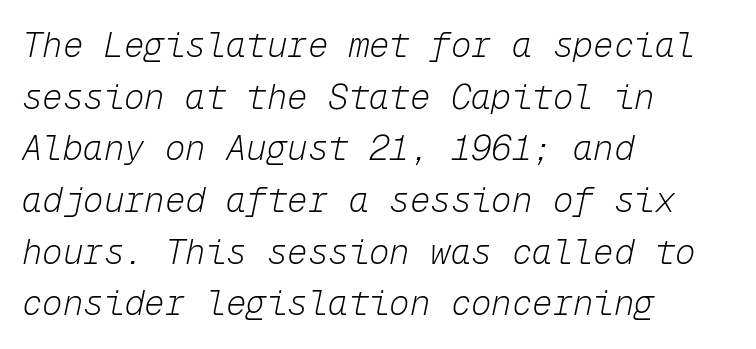
Visually the block forms a straight wall on the left and a jagged coastline on the right. Stems and bowls with no extra thickness — not bold. You could count columns in this text — the font is strictly monospaced. The space directly below the letters is spotless. Evenly set lines give the paragraph a standard silhouette. Tall strokes in this sample are angled rather than plumb.
